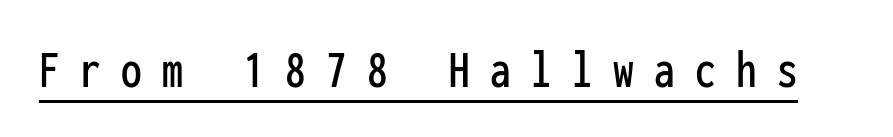
Fixed-width glyphs throughout — classic coding-font behaviour. Are there feet on the stems? There aren't — it's a sans. Honestly, the letter spacing is so wide it's the main thing you notice. The type sits square on the baseline with zero lean. Has an underline been added? It has.
